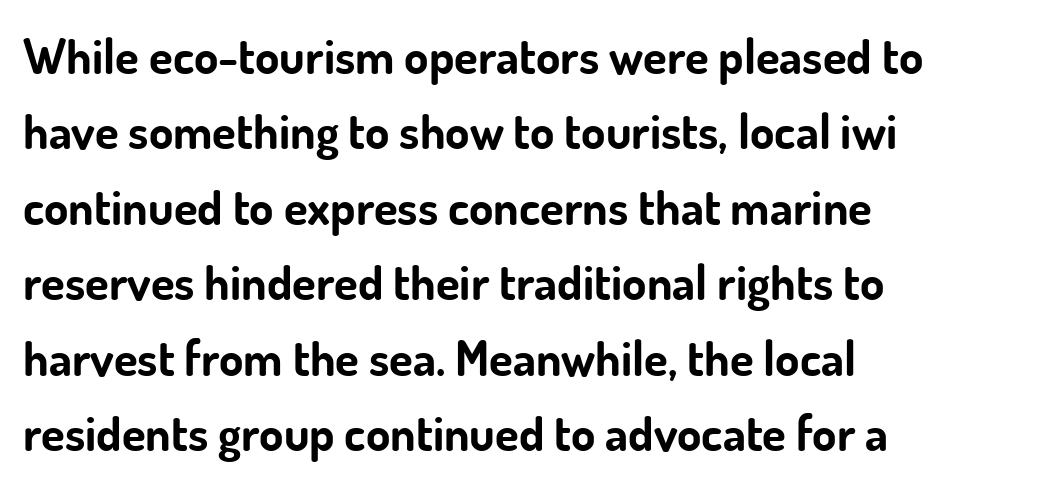
Q: Is the text bold? A: Yes.
Q: Is the text italic (slanted)? A: No, it is upright.
Q: Is the typeface a serif or a sans-serif typeface? A: Sans-serif.
Q: Is the text underlined? A: No.
Q: How is the paragraph aligned? A: Left-aligned.
Q: Is the spacing between letters normal or unusually wide? A: Normal.
Q: Is the spacing between lines tight, normal or loose? A: Normal.
Q: Width (condensed, normal, or wide)? A: Normal.
Q: Stroke contrast? A: Low.
Q: x-height? A: Small.
Q: Monospaced? A: No.
